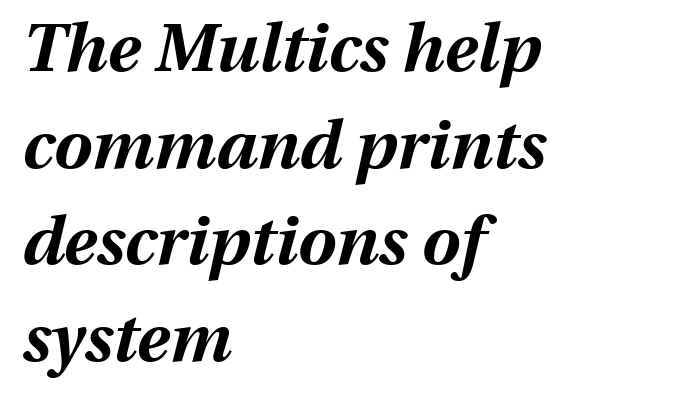
Observe the ordinary spacing: letters are neighbours, not strangers. You could not count columns in this text — the font is proportionally spaced. Clear beneath every line of the passage. Emphasis-style slanted type is in use. Notice how the passage keeps a crisp vertical edge on the left only. Look at the stroke-to-counter ratio: heavy, a bold.
